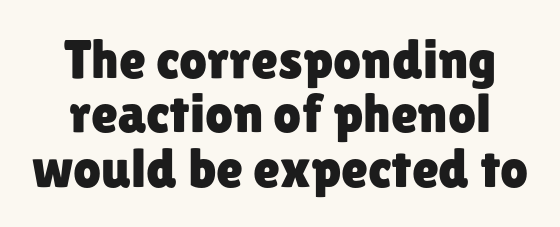
The block of text is dense from top to bottom, with scant space between rows. Note the varied advance widths — an 'i' is clearly narrower than an 'm'. Every character sits straight up, as roman type does. Between one letter and the next there's only the usual sliver of space.
